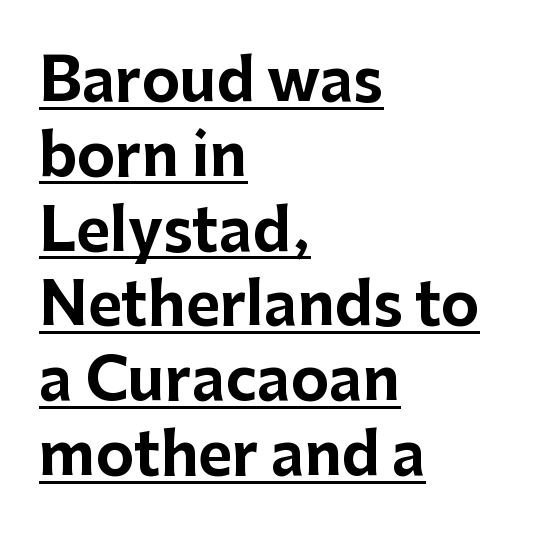
The image shows 58 px bold sans-serif type, upright; set left-aligned, normal line spacing (1.29x), normal letter spacing, underlined; low stroke contrast and a medium x-height.
